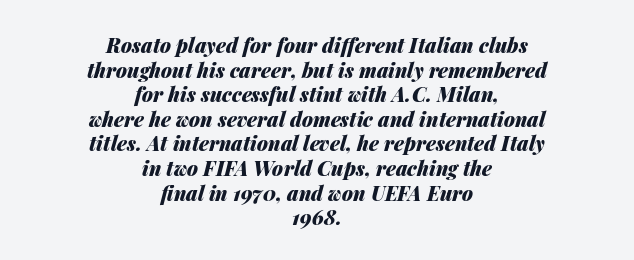
The image shows 20 px bold type, italic (leaning right); set centered, line spacing 1.23x, normal letter spacing, not underlined.
